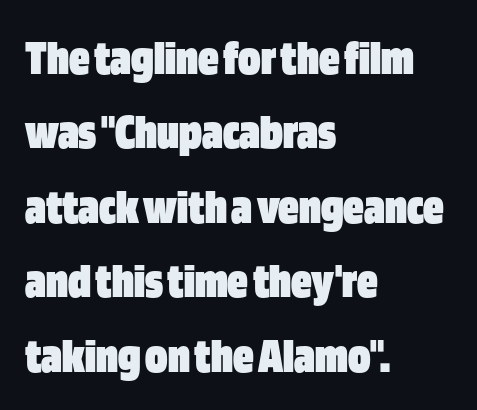
{"serif": "no", "italic": "no", "bold": "yes", "weight": "heavy", "width": "condensed", "stroke_contrast": "low", "x_height": "large", "monospaced": "no", "underline": "no", "align": "left", "line_spacing": "normal", "line_spacing_ratio": 1.46, "letter_spacing": "normal", "letter_spacing_em": 0.0, "glyph_px": 51}
